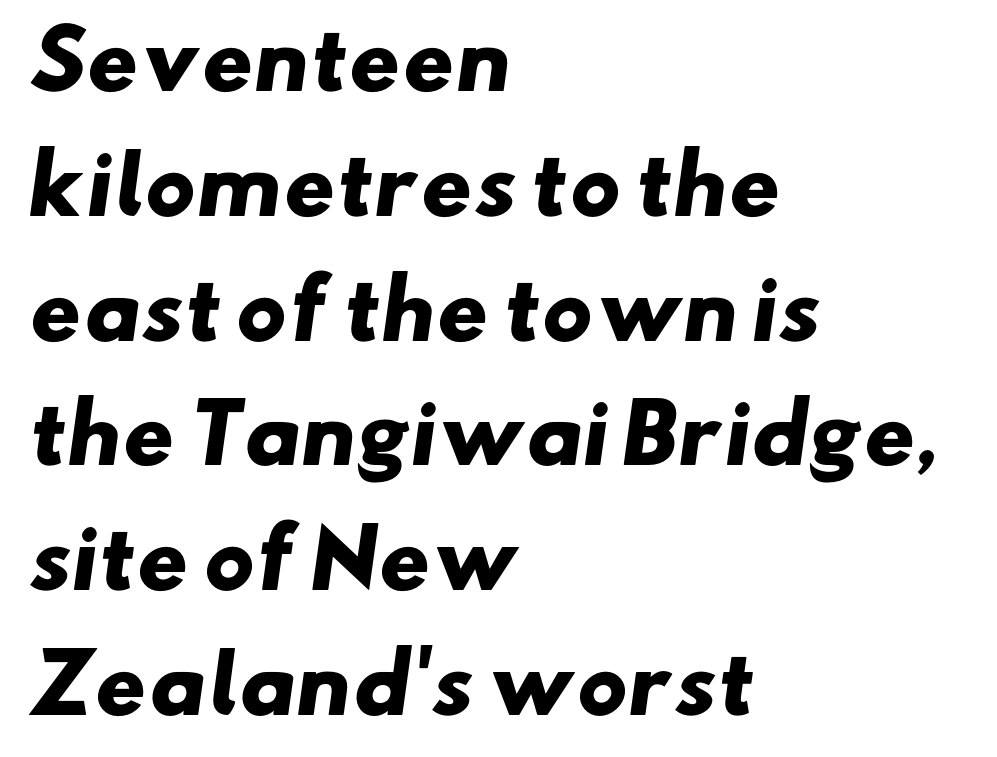
{"serif": "no", "bold": "yes", "weight": "heavy", "width": "wide", "stroke_contrast": "low", "x_height": "small", "monospaced": "no", "underline": "no", "align": "left", "line_spacing": "normal", "line_spacing_ratio": 1.58, "letter_spacing": "normal", "letter_spacing_em": 0.0, "glyph_px": 79}
